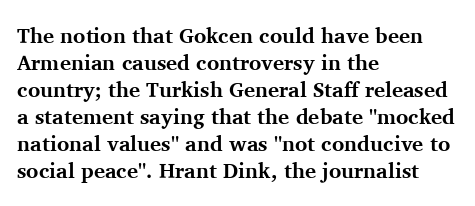
{"italic": "no", "bold": "yes", "underline": "no", "align": "left", "line_spacing": "normal", "line_spacing_ratio": 1.29, "letter_spacing": "normal", "letter_spacing_em": 0.0, "glyph_px": 21}
